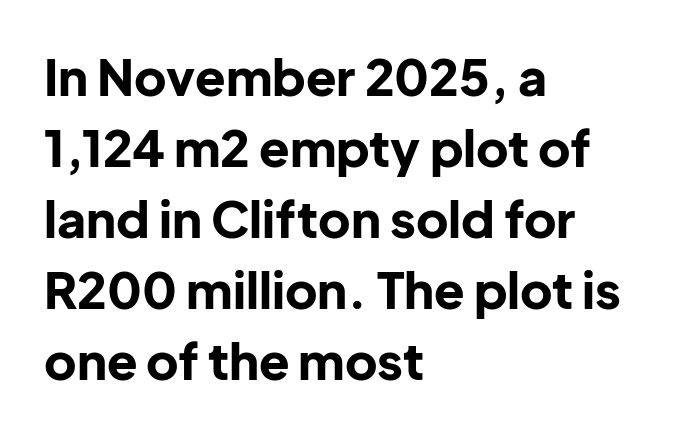
{"serif": "no", "italic": "no", "bold": "yes", "weight": "bold", "width": "normal", "stroke_contrast": "low", "x_height": "medium", "monospaced": "no", "underline": "no", "align": "left", "line_spacing": "normal", "line_spacing_ratio": 1.42, "letter_spacing": "normal", "letter_spacing_em": 0.0, "glyph_px": 50}
